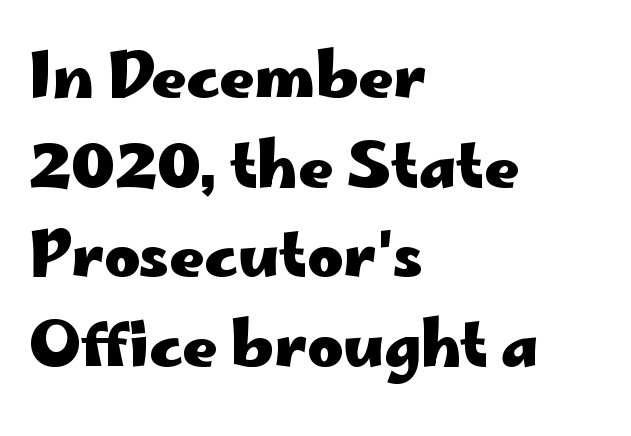
The passage shown is typed in a proportional face where columns would drift. This rendering features lettering with no underline. The rendering uses a moderate line-height, typical for paragraphs. Strokes here are thick enough to call this a true bold. The letters carry no serifs — their stems end cleanly without finishing strokes.
